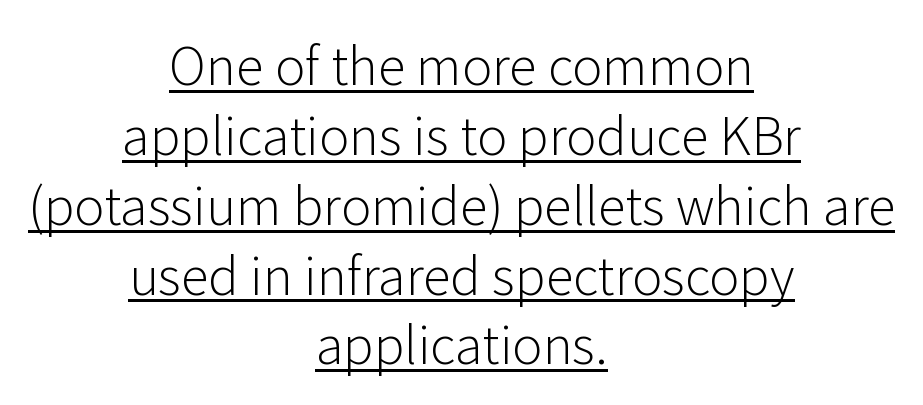
{"serif": "no", "italic": "no", "bold": "no", "weight": "light", "width": "normal", "stroke_contrast": "low", "x_height": "medium", "monospaced": "no", "underline": "yes", "align": "center", "line_spacing": "normal", "line_spacing_ratio": 1.37, "letter_spacing": "normal", "letter_spacing_em": 0.0, "glyph_px": 51}
